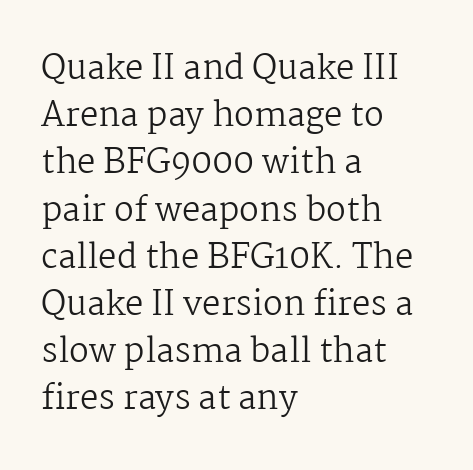
Q: Is the text bold? A: No.
Q: Is the text italic (slanted)? A: No, it is upright.
Q: Is the typeface a serif or a sans-serif typeface? A: Serif.
Q: Is the text underlined? A: No.
Q: How is the paragraph aligned? A: Left-aligned.
Q: Is the spacing between letters normal or unusually wide? A: Normal.
Q: Is the spacing between lines tight, normal or loose? A: Normal.
Q: Width (condensed, normal, or wide)? A: Normal.
Q: Stroke contrast? A: Medium.
Q: x-height? A: Medium.
Q: Monospaced? A: No.
